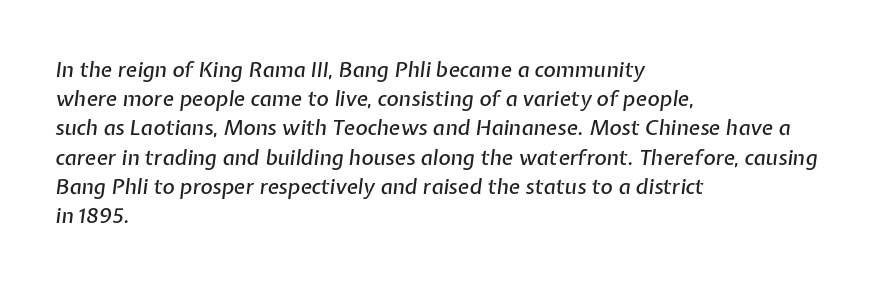
Q: Is the text italic (slanted)? A: Yes, it leans right by about 7 degrees.
Q: Is the text underlined? A: No.
Q: How is the paragraph aligned? A: Left-aligned.
Q: Is the spacing between letters normal or unusually wide? A: Normal.
Q: Is the spacing between lines tight, normal or loose? A: Normal.
